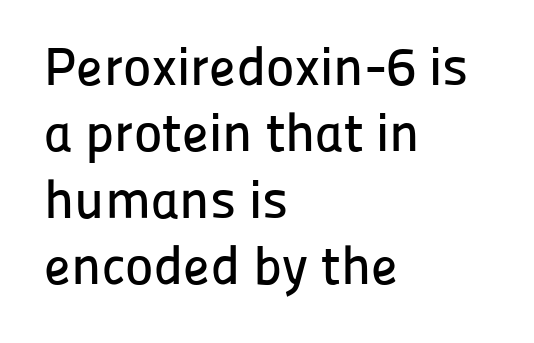
The image shows 54 px sans-serif type, upright; set left-aligned, line spacing 1.23x, normal letter spacing, not underlined; low stroke contrast and a medium x-height.
